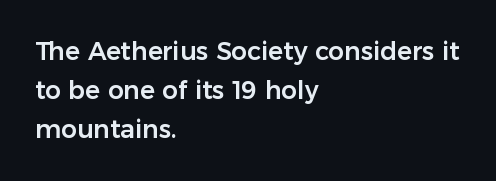
The foot of each line stays bare and open. Upright lettering throughout. Characters follow at the spacing the type designer built in. Line spacing here is normal.
